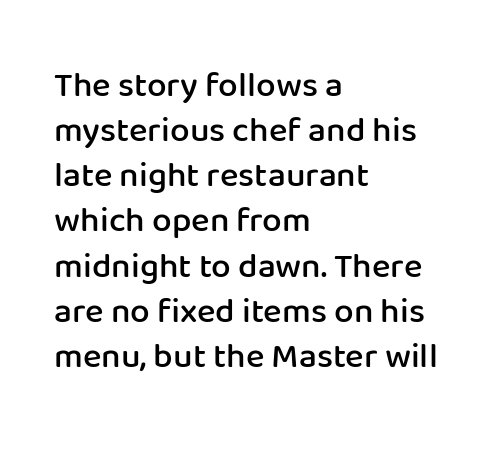
Q: Is the text bold? A: Semi-bold.
Q: Is the text italic (slanted)? A: No, it is upright.
Q: Is the typeface a serif or a sans-serif typeface? A: Sans-serif.
Q: Is the text underlined? A: No.
Q: How is the paragraph aligned? A: Left-aligned.
Q: Is the spacing between letters normal or unusually wide? A: Normal.
Q: Is the spacing between lines tight, normal or loose? A: Normal.
Q: Width (condensed, normal, or wide)? A: Normal.
Q: Stroke contrast? A: Low.
Q: x-height? A: Medium.
Q: Monospaced? A: No.
